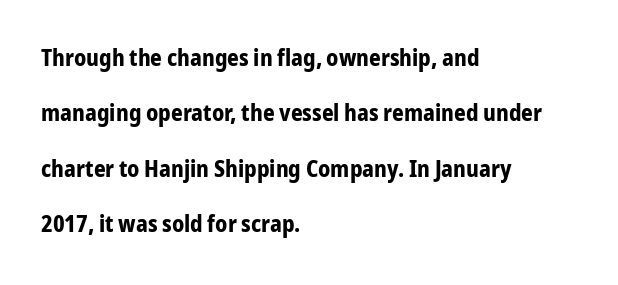
The image shows 23 px bold type, upright; set left-aligned, loose line spacing (2.41x), normal letter spacing, not underlined.
